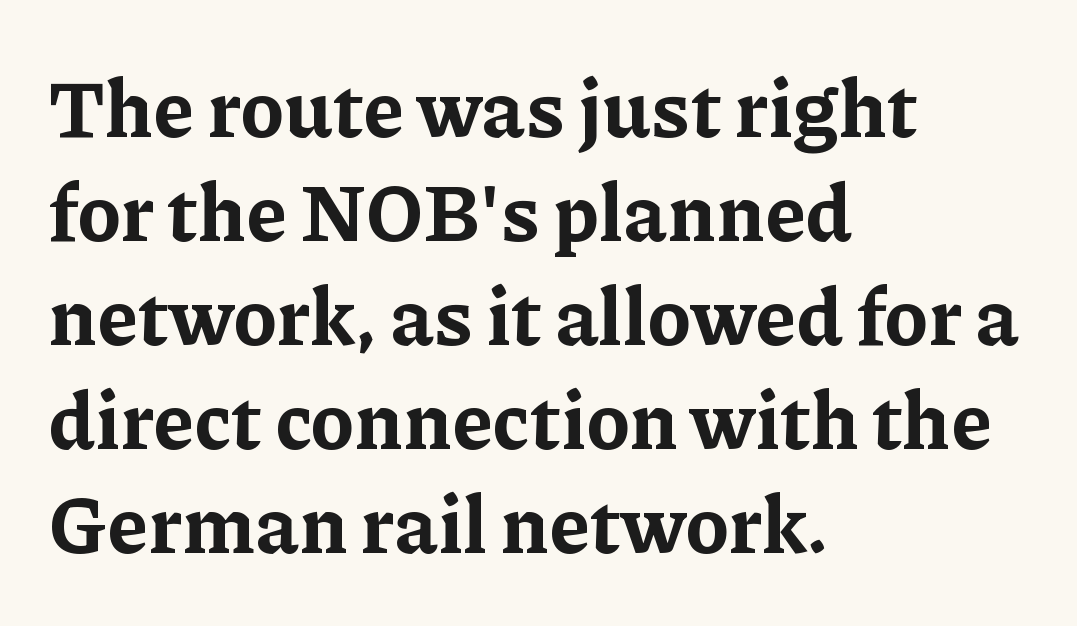
The image shows 80 px bold serif type, upright; set left-aligned, normal line spacing (1.3x), normal letter spacing, not underlined; low stroke contrast and a medium x-height.
